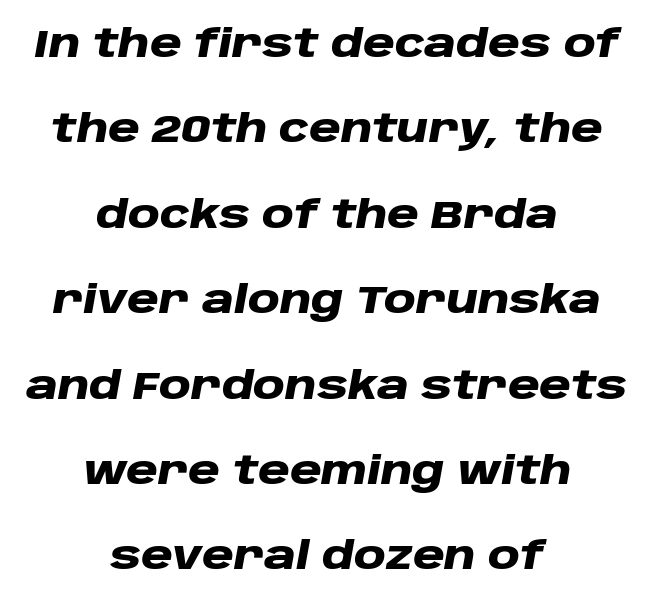
{"italic": "yes", "lean": "right", "slant_degrees": 10, "bold": "yes", "weight": "heavy", "width": "wide", "stroke_contrast": "low", "x_height": "large", "monospaced": "no", "underline": "no", "align": "center", "line_spacing": "loose", "line_spacing_ratio": 2.19, "letter_spacing": "normal", "letter_spacing_em": 0.0, "glyph_px": 39}
